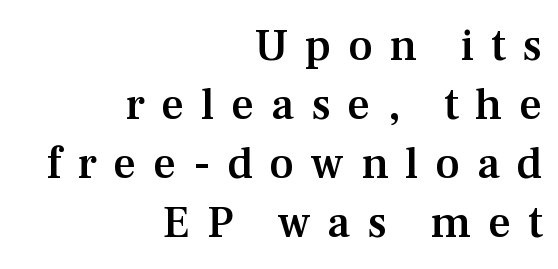
{"serif": "yes", "italic": "no", "bold": "semi", "weight": "semibold", "width": "normal", "stroke_contrast": "medium", "x_height": "medium", "monospaced": "no", "underline": "no", "align": "right", "line_spacing": "normal", "line_spacing_ratio": 1.31, "letter_spacing": "wide", "letter_spacing_em": 0.37, "glyph_px": 45}
